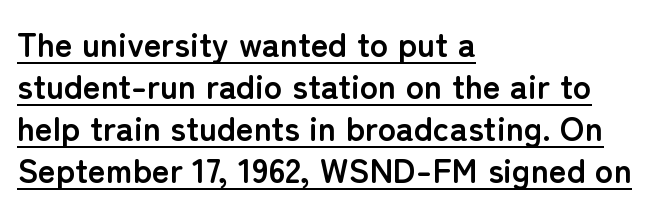
The image shows 34 px semibold sans-serif type, upright; set left-aligned, line spacing 1.24x, normal letter spacing, underlined; low stroke contrast and a medium x-height.
